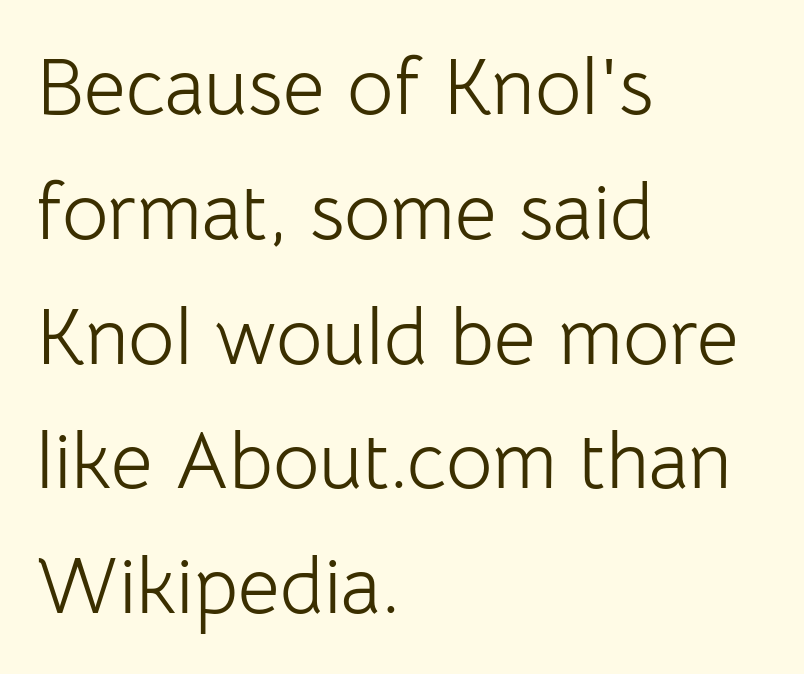
Q: Is the text bold? A: No.
Q: Is the text italic (slanted)? A: No, it is upright.
Q: Is the typeface a serif or a sans-serif typeface? A: Sans-serif.
Q: Is the text underlined? A: No.
Q: How is the paragraph aligned? A: Left-aligned.
Q: Is the spacing between letters normal or unusually wide? A: Normal.
Q: Is the spacing between lines tight, normal or loose? A: Normal.
Q: Width (condensed, normal, or wide)? A: Normal.
Q: Stroke contrast? A: Low.
Q: x-height? A: Medium.
Q: Monospaced? A: No.
